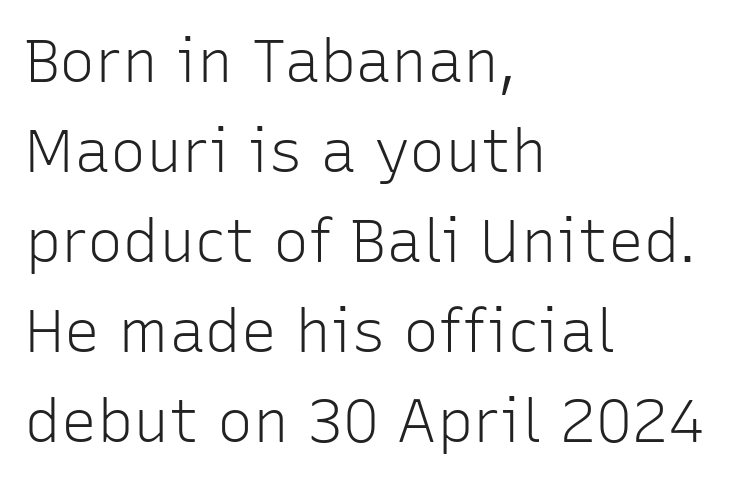
Q: Is the text bold? A: No.
Q: Is the text italic (slanted)? A: No, it is upright.
Q: Is the typeface a serif or a sans-serif typeface? A: Sans-serif.
Q: Is the text underlined? A: No.
Q: How is the paragraph aligned? A: Left-aligned.
Q: Is the spacing between letters normal or unusually wide? A: Normal.
Q: Is the spacing between lines tight, normal or loose? A: Normal.
Q: Width (condensed, normal, or wide)? A: Normal.
Q: Stroke contrast? A: Low.
Q: x-height? A: Medium.
Q: Monospaced? A: No.
